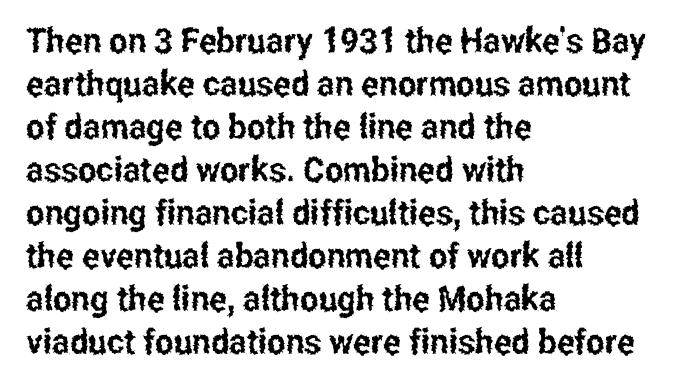
{"serif": "no", "italic": "no", "width": "condensed", "stroke_contrast": "low", "x_height": "medium", "monospaced": "no", "underline": "no", "align": "left", "line_spacing_ratio": 1.23, "letter_spacing": "normal", "letter_spacing_em": 0.0, "glyph_px": 35}
